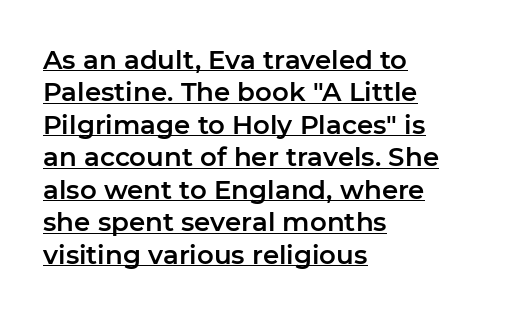
Q: Is the text italic (slanted)? A: No, it is upright.
Q: Is the text underlined? A: Yes.
Q: How is the paragraph aligned? A: Left-aligned.
Q: Is the spacing between letters normal or unusually wide? A: Normal.
Q: Is the spacing between lines tight, normal or loose? A: Normal.
